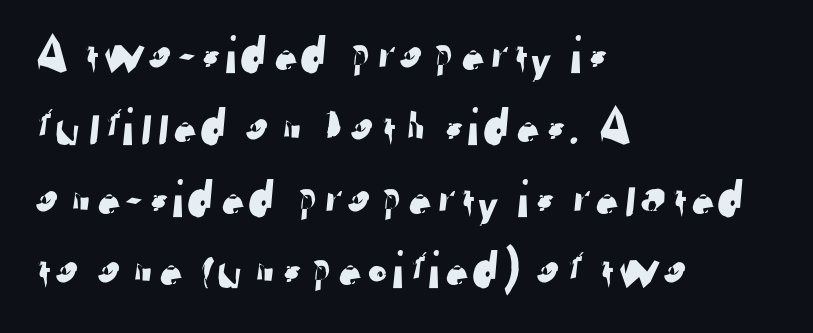
You can tell from the bare stems that sans-serif type was used. This block has exactly the height ordinary leading produces. Is this a fixed-width face? No — the glyphs have proportional, varying widths. Each line starts at the same left margin while the right side varies. The zone under the glyphs is completely vacant. Each word holds together tightly as a unit, with standard inter-letter gaps.
